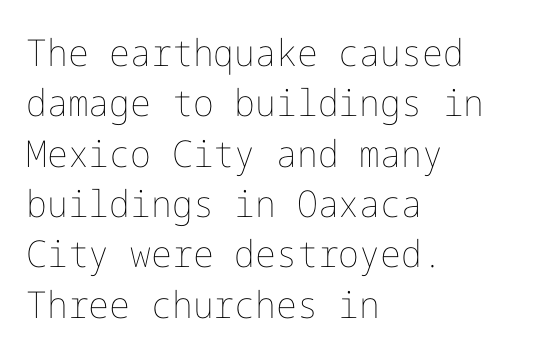
Summary of vertical rhythm: regular, with standard interline spacing. A typesetter would call this zero additional tracking. The typesetter chose a ragged-right arrangement here. Style check: upright. Heft: none added — not bold.
